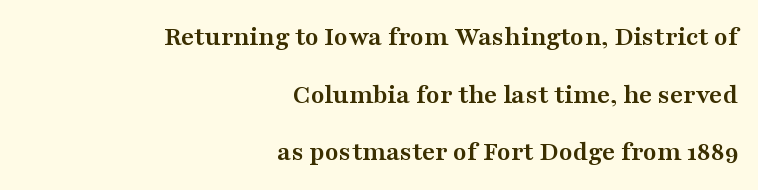
The letters advance in unequal steps, a hallmark of proportional type. The line-height multiplier appears high, well above default. Posture: vertical. Heft: maximum for text — a bold. Words appear dense and cohesive because spacing is normal. Short and long lines alike share a common ending point at right.
